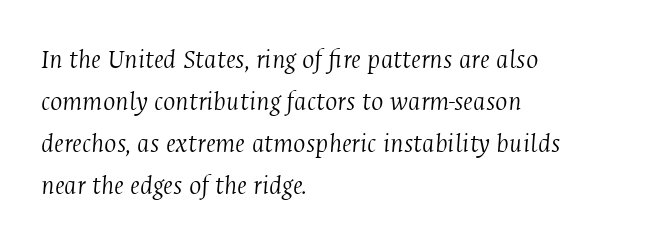
Q: Is the text bold? A: No.
Q: Is the text italic (slanted)? A: Yes, it leans right by about 4 degrees.
Q: Is the typeface a serif or a sans-serif typeface? A: Serif.
Q: Is the text underlined? A: No.
Q: How is the paragraph aligned? A: Left-aligned.
Q: Is the spacing between letters normal or unusually wide? A: Normal.
Q: Is the spacing between lines tight, normal or loose? A: Normal.
Q: Width (condensed, normal, or wide)? A: Condensed.
Q: Stroke contrast? A: Medium.
Q: x-height? A: Medium.
Q: Monospaced? A: No.
